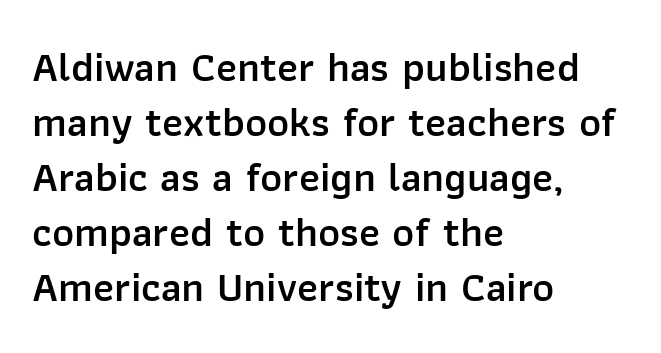
{"serif": "no", "italic": "no", "bold": "semi", "weight": "semibold", "width": "normal", "stroke_contrast": "low", "x_height": "medium", "monospaced": "no", "underline": "no", "align": "left", "line_spacing": "normal", "line_spacing_ratio": 1.31, "letter_spacing": "normal", "letter_spacing_em": 0.0, "glyph_px": 42}
